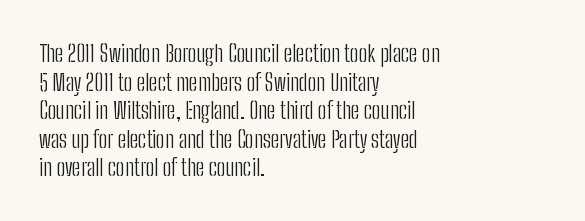
Q: Is the text bold? A: No.
Q: Is the text italic (slanted)? A: No, it is upright.
Q: Is the text underlined? A: No.
Q: How is the paragraph aligned? A: Left-aligned.
Q: Is the spacing between letters normal or unusually wide? A: Normal.
